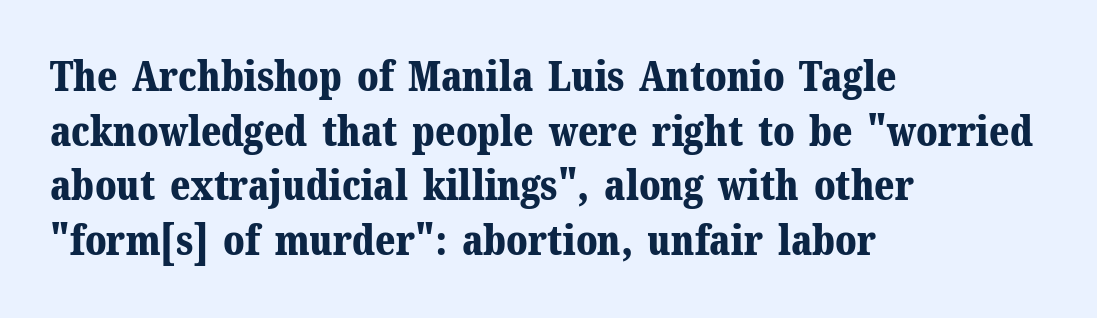
{"serif": "yes", "italic": "no", "bold": "yes", "weight": "bold", "width": "normal", "stroke_contrast": "medium", "x_height": "medium", "monospaced": "no", "underline": "no", "align": "left", "line_spacing": "normal", "line_spacing_ratio": 1.33, "letter_spacing": "normal", "letter_spacing_em": 0.0, "glyph_px": 41}
